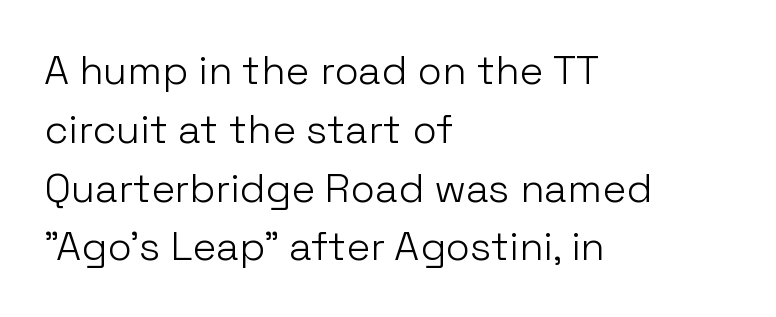
This is the regular roman posture of the typeface. Layout note: lines flush left. Look at the tracking — it's just the regular setting, nothing added. Spacing verdict: proportional, widths tailored to each character.
